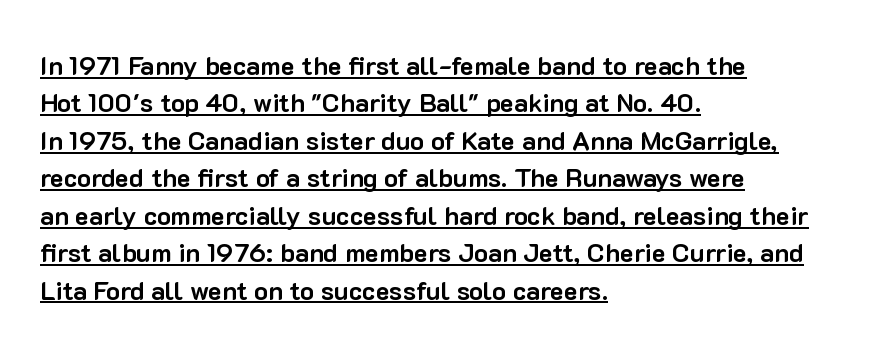
Q: Is the text bold? A: Yes.
Q: Is the text italic (slanted)? A: No, it is upright.
Q: Is the text underlined? A: Yes.
Q: How is the paragraph aligned? A: Left-aligned.
Q: Is the spacing between letters normal or unusually wide? A: Normal.
Q: Is the spacing between lines tight, normal or loose? A: Normal.
